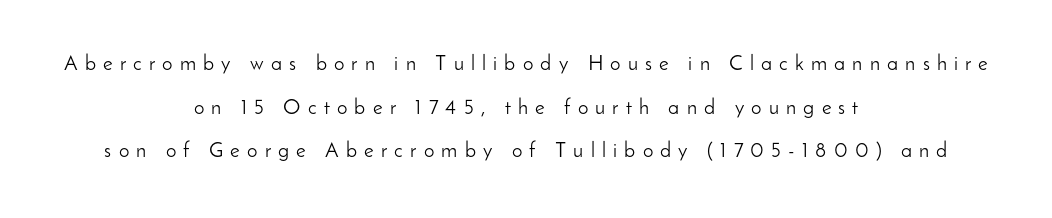
{"italic": "no", "bold": "no", "underline": "no", "align": "center", "line_spacing": "loose", "line_spacing_ratio": 2.08, "letter_spacing": "wide", "letter_spacing_em": 0.34, "glyph_px": 21}
